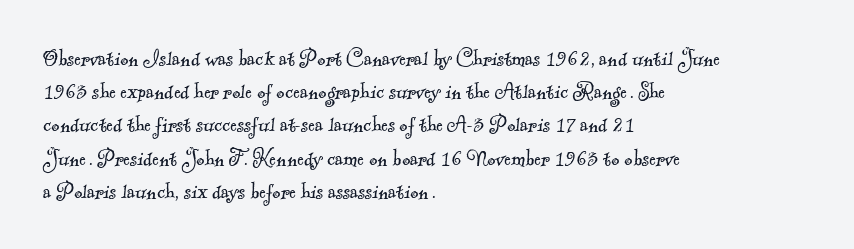
Q: Is the text bold? A: No.
Q: Is the text underlined? A: No.
Q: How is the paragraph aligned? A: Left-aligned.
Q: Is the spacing between letters normal or unusually wide? A: Normal.
Q: Is the spacing between lines tight, normal or loose? A: Normal.
